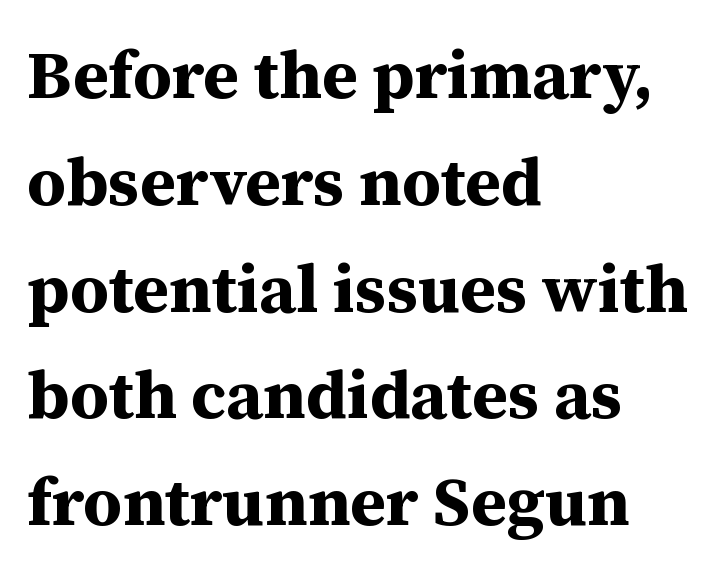
The image shows 68 px bold serif type, upright; set left-aligned, normal line spacing (1.57x), normal letter spacing, not underlined; medium stroke contrast and a medium x-height.
